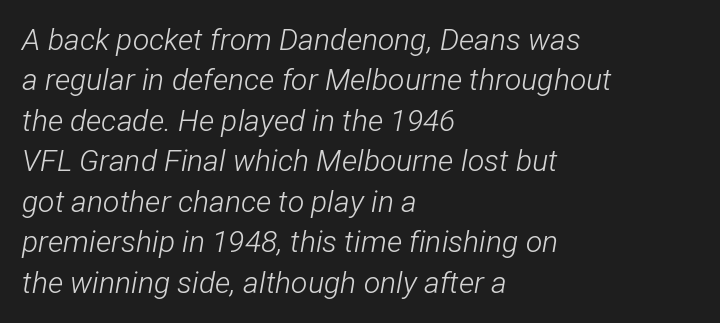
Q: Is the text bold? A: No.
Q: Is the text italic (slanted)? A: Yes, it leans right by about 12 degrees.
Q: Is the text underlined? A: No.
Q: How is the paragraph aligned? A: Left-aligned.
Q: Is the spacing between letters normal or unusually wide? A: Normal.
Q: Is the spacing between lines tight, normal or loose? A: Normal.
Q: Width (condensed, normal, or wide)? A: Condensed.
Q: Stroke contrast? A: Low.
Q: x-height? A: Medium.
Q: Monospaced? A: No.
